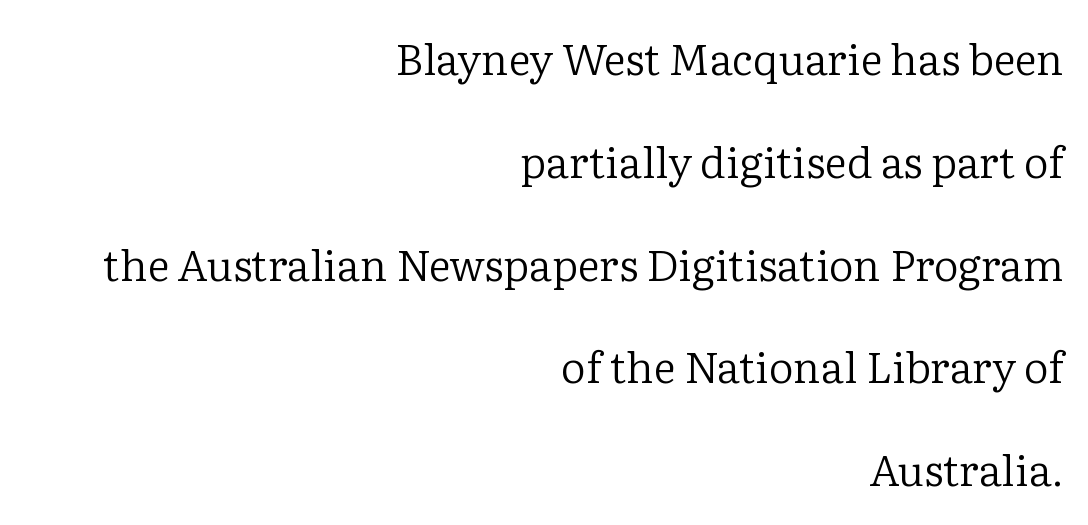
{"serif": "yes", "italic": "no", "bold": "no", "weight": "regular", "width": "normal", "stroke_contrast": "low", "x_height": "medium", "monospaced": "no", "underline": "no", "align": "right", "line_spacing": "loose", "line_spacing_ratio": 2.39, "letter_spacing": "normal", "letter_spacing_em": 0.0, "glyph_px": 43}
